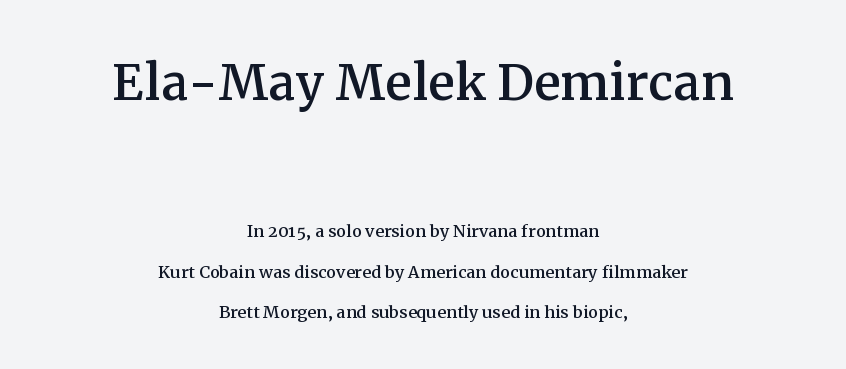
{"serif": "yes", "italic": "no", "width": "normal", "stroke_contrast": "medium", "x_height": "medium", "monospaced": "no", "underline": "no", "align": "center", "line_spacing_ratio": 1.85, "letter_spacing": "normal", "letter_spacing_em": 0.0, "larger_block": "first", "size_ratio": 3.0, "glyph_px": 66}
